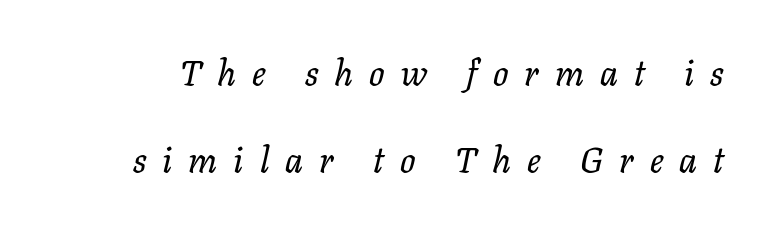
{"serif": "yes", "italic": "yes", "lean": "right", "slant_degrees": 11, "width": "normal", "stroke_contrast": "low", "x_height": "medium", "monospaced": "no", "underline": "no", "line_spacing": "loose", "line_spacing_ratio": 2.43, "letter_spacing": "wide", "letter_spacing_em": 0.45, "glyph_px": 36}
